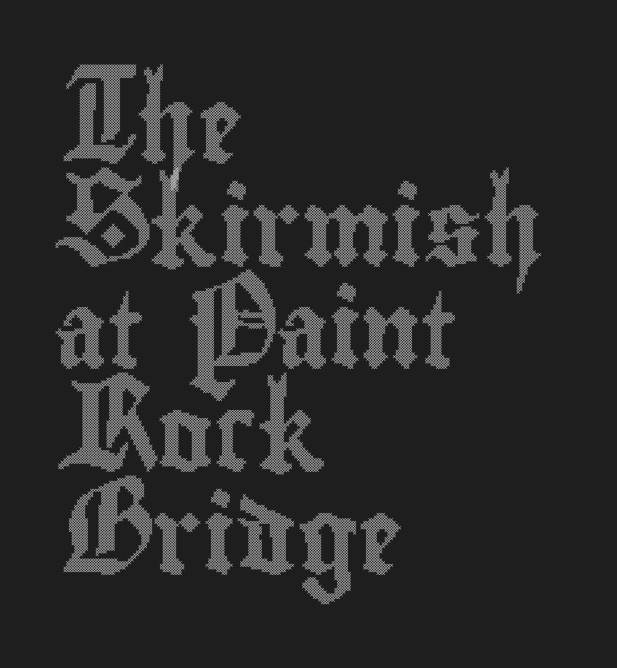
The lines sit at an ordinary, default distance from one another. This rendering features lettering with no underline. In CSS terms this would be text-align: left. Short note: letters normally spaced.
